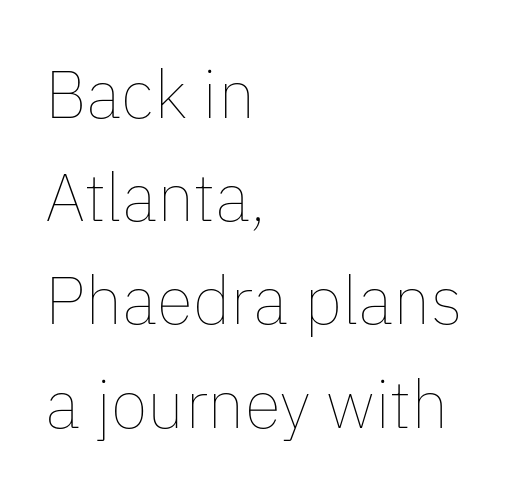
The image shows 67 px thin type, upright; set left-aligned, normal line spacing (1.54x), normal letter spacing, not underlined; low stroke contrast and a medium x-height.
